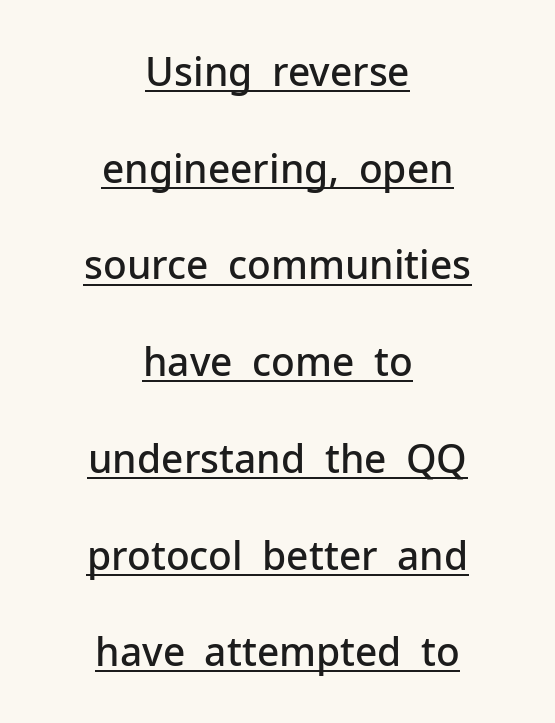
Do the letters lean? They stand straight. Where is the straight margin? There isn't one; the lines are centered. Widely set lines give the paragraph a tall, airy silhouette. Observe the absence of serifs on each vertical stroke in this sample.
